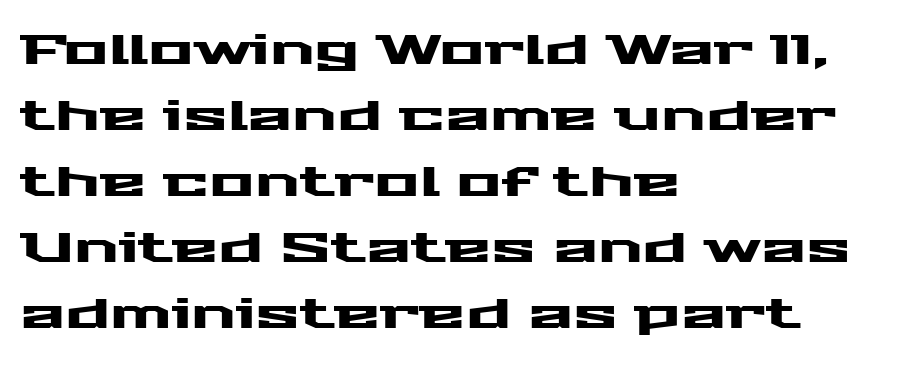
Q: Is the text italic (slanted)? A: No, it is upright.
Q: Is the typeface a serif or a sans-serif typeface? A: Sans-serif.
Q: Is the text underlined? A: No.
Q: How is the paragraph aligned? A: Left-aligned.
Q: Is the spacing between letters normal or unusually wide? A: Normal.
Q: Is the spacing between lines tight, normal or loose? A: Normal.
Q: Width (condensed, normal, or wide)? A: Wide.
Q: Stroke contrast? A: Medium.
Q: x-height? A: Medium.
Q: Monospaced? A: No.
